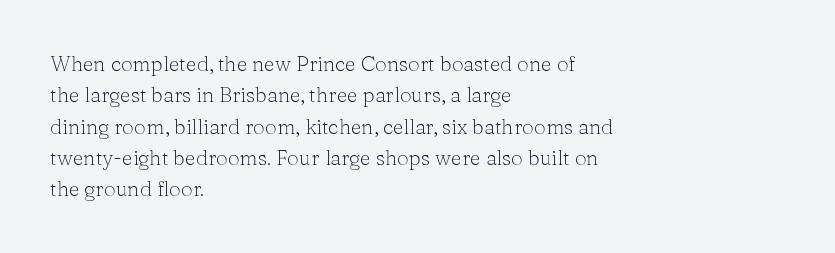
{"italic": "no", "bold": "no", "underline": "no", "align": "left", "line_spacing": "normal", "line_spacing_ratio": 1.49, "letter_spacing": "normal", "letter_spacing_em": 0.0, "glyph_px": 21}
